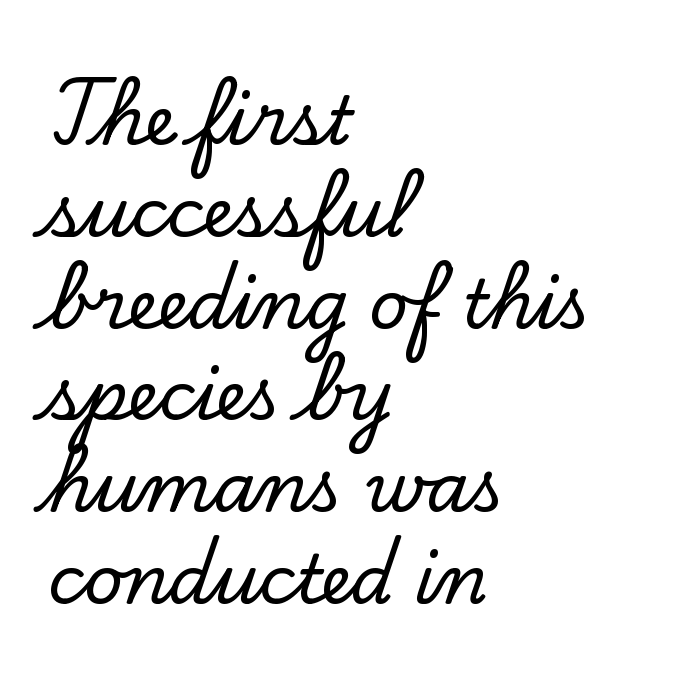
Type style note: has serifs. Decoration check: the copy has no underline. The ragged edge is on the right, which tells us the setting is flush left. You could not count columns in this text — the font is proportionally spaced.
